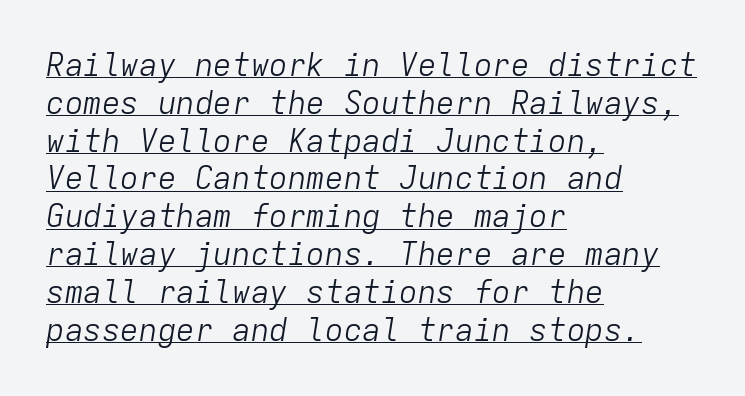
Q: Is the text bold? A: No.
Q: Is the text italic (slanted)? A: Yes, it leans right by about 9 degrees.
Q: Is the text underlined? A: Yes.
Q: How is the paragraph aligned? A: Left-aligned.
Q: Is the spacing between letters normal or unusually wide? A: Normal.
Q: Width (condensed, normal, or wide)? A: Normal.
Q: Stroke contrast? A: Low.
Q: x-height? A: Medium.
Q: Monospaced? A: Yes.
